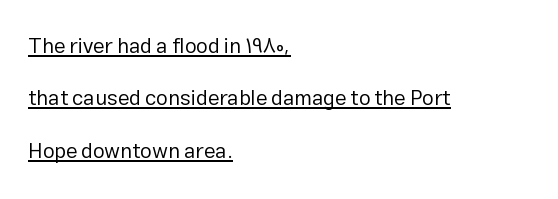
{"italic": "no", "bold": "no", "underline": "yes", "align": "left", "line_spacing": "loose", "line_spacing_ratio": 2.49, "letter_spacing": "normal", "letter_spacing_em": 0.0, "glyph_px": 21}
